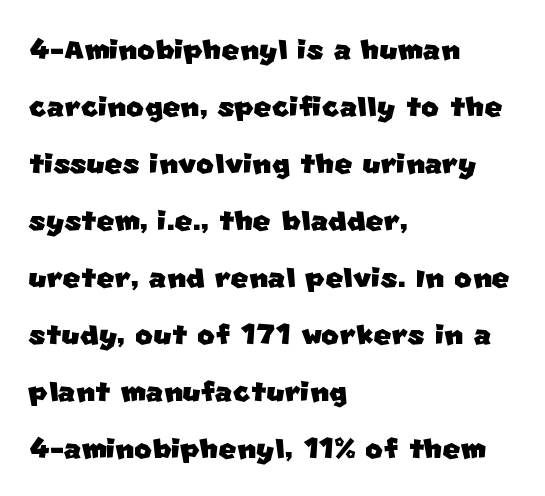
The image shows 38 px sans-serif type; set left-aligned, normal line spacing (1.5x), normal letter spacing, not underlined; low stroke contrast and a large x-height.
